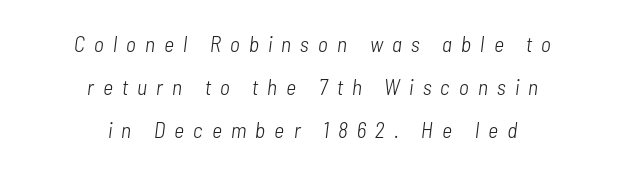
Horizontal bands of white between lines are thick stripes. You could only call the tracking loose — the letters float apart. Emphasis-style slanted type is in use. Type without underlining. Teacher's note: observe the equal gaps on both sides — that is centered alignment. Is this a heavy cut? Hardly; it is regular or lighter.
